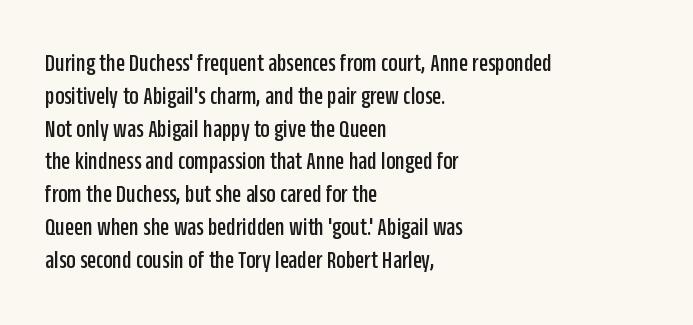
Q: Is the text italic (slanted)? A: No, it is upright.
Q: Is the text underlined? A: No.
Q: How is the paragraph aligned? A: Left-aligned.
Q: Is the spacing between letters normal or unusually wide? A: Normal.
Q: Is the spacing between lines tight, normal or loose? A: Normal.
